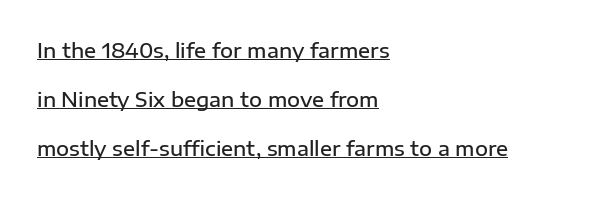
Q: Is the text bold? A: Semi-bold.
Q: Is the text italic (slanted)? A: No, it is upright.
Q: Is the text underlined? A: Yes.
Q: How is the paragraph aligned? A: Left-aligned.
Q: Is the spacing between letters normal or unusually wide? A: Normal.
Q: Is the spacing between lines tight, normal or loose? A: Loose.
